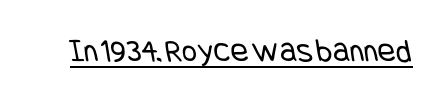
Are there feet on the stems? There aren't — it's a sans. You can see a thin bar hugging the bottom of the glyphs. Is the stroke heavy? The answer is a plain regular-or-lighter. The face used here is rendered with its standard letterfit.
